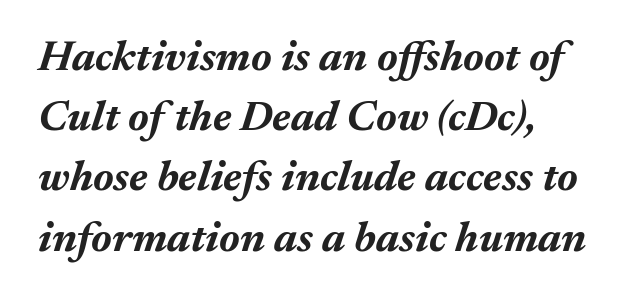
The passage shown leans; its letterforms are oblique. The designer left line spacing at the default. Heft: maximum for text — a bold. Caption: multi-line text, flush left, ragged right. Compared with typical body copy, the letter spacing here is the same. Each letter keeps its own natural width here, so spacing adapts to shape.
